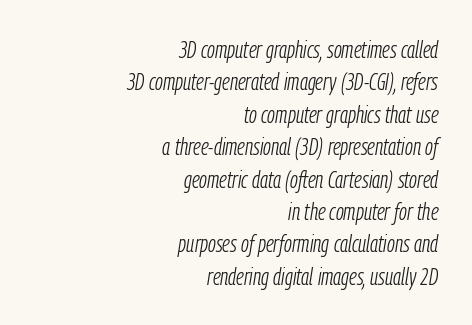
In terms of leading, this rendering sits right in the middle. Lines of text with bare space underneath. Tracking here is standard; glyphs follow each other at the usual distance. Weight: not bold — regular or lighter. In CSS terms this would be text-align: right.
